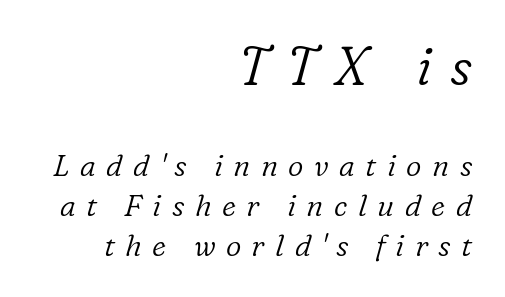
Q: Is the text bold? A: No.
Q: Is the text italic (slanted)? A: Yes, it leans right by about 16 degrees.
Q: Is the typeface a serif or a sans-serif typeface? A: Serif.
Q: Is the text underlined? A: No.
Q: How is the paragraph aligned? A: Right-aligned.
Q: Is the spacing between letters normal or unusually wide? A: Unusually wide.
Q: Is the spacing between lines tight, normal or loose? A: Normal.
Q: Which block of text is set in a larger size, the first (top) or the second (bottom)? A: The first (top) one.
Q: Width (condensed, normal, or wide)? A: Normal.
Q: Stroke contrast? A: Low.
Q: x-height? A: Medium.
Q: Monospaced? A: No.
